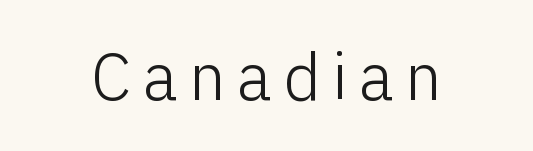
The image shows 66 px light sans-serif type, upright; set not underlined; low stroke contrast and a medium x-height.
